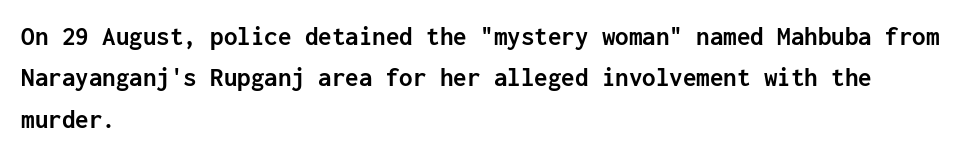
This block has exactly the height ordinary leading produces. The letterforms sit shoulder to shoulder at normal distance. On the weight axis this lands at bold, roughly 700. Line beginnings align vertically; line endings do not. A roman cut, with each character standing at attention.
